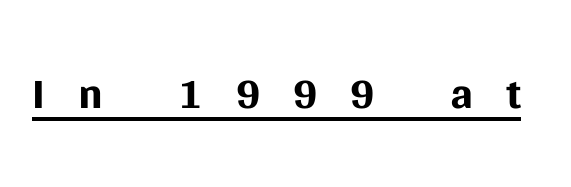
The typeface has the unassuming heft of standard copy or less. The tracking reads as deliberately expanded to a designer's eye. Notice how the stems are strictly vertical — no italics here. Note: no serifs on the glyphs. Each letter keeps its own natural width here, so spacing adapts to shape.
